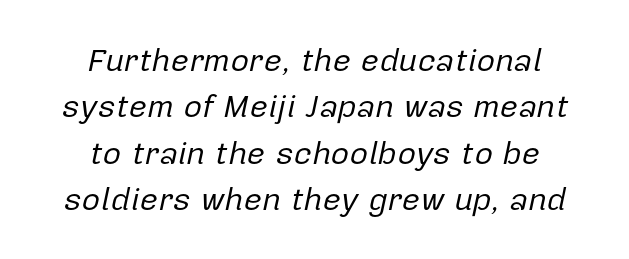
The font's italic variant was chosen for this text. Nothing heavy about these letters — not bold at all. Character widths vary here, with narrow letters taking less room than wide ones. The paragraph has two soft edges and a firm central axis. The lines sit at an ordinary, default distance from one another. Between one letter and the next there's only the usual sliver of space.
